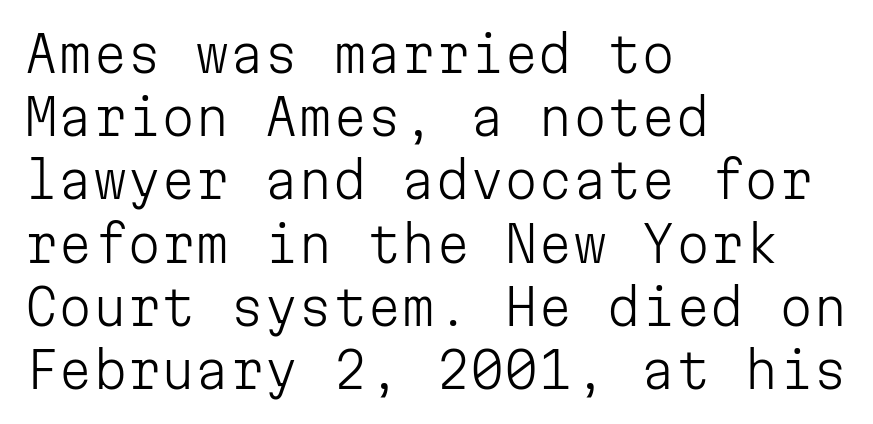
Q: Is the text bold? A: No.
Q: Is the text italic (slanted)? A: No, it is upright.
Q: Is the typeface a serif or a sans-serif typeface? A: Sans-serif.
Q: Is the text underlined? A: No.
Q: How is the paragraph aligned? A: Left-aligned.
Q: Is the spacing between letters normal or unusually wide? A: Normal.
Q: Is the spacing between lines tight, normal or loose? A: Normal.
Q: Width (condensed, normal, or wide)? A: Normal.
Q: Stroke contrast? A: Low.
Q: x-height? A: Medium.
Q: Monospaced? A: Yes.
